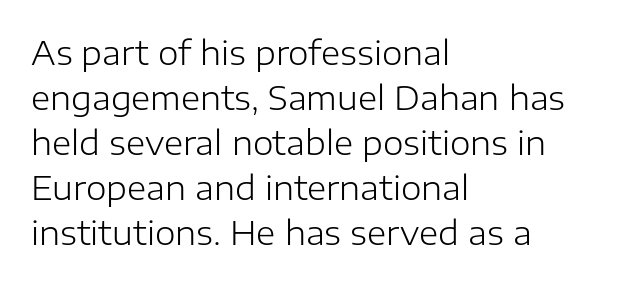
Quick note: underline off. Posture: straight, roman, zero tilt. You could call the tracking neutral — neither tight nor loose. The strokes carry an ordinary text weight at most.
